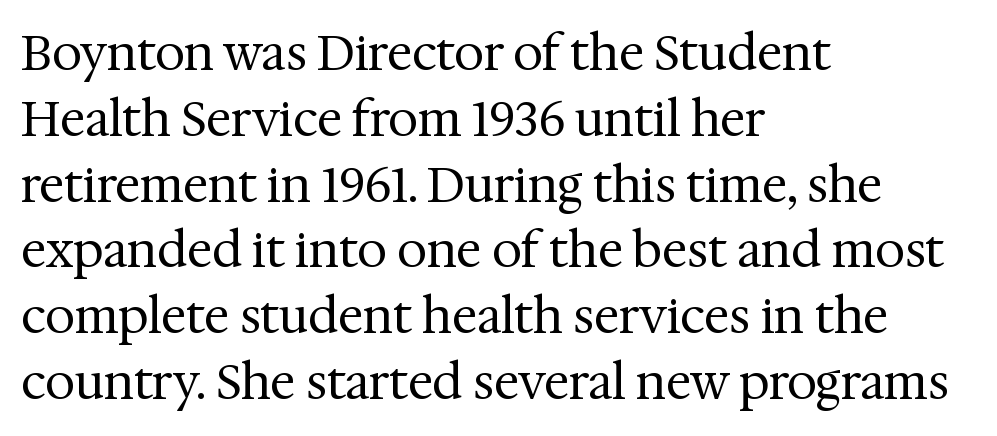
{"serif": "yes", "italic": "no", "bold": "no", "weight": "regular", "width": "normal", "stroke_contrast": "medium", "x_height": "medium", "monospaced": "no", "underline": "no", "align": "left", "line_spacing": "normal", "line_spacing_ratio": 1.37, "letter_spacing": "normal", "letter_spacing_em": 0.0, "glyph_px": 48}
